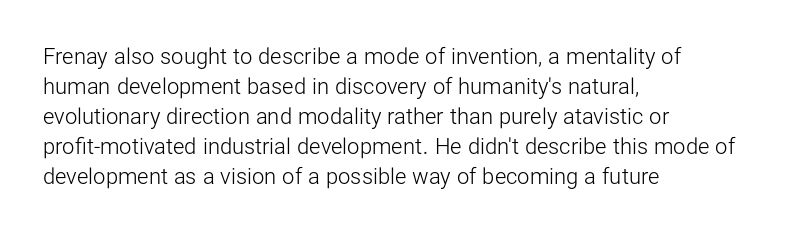
Q: Is the text bold? A: No.
Q: Is the text italic (slanted)? A: No, it is upright.
Q: Is the text underlined? A: No.
Q: How is the paragraph aligned? A: Left-aligned.
Q: Is the spacing between letters normal or unusually wide? A: Normal.
Q: Is the spacing between lines tight, normal or loose? A: Normal.
